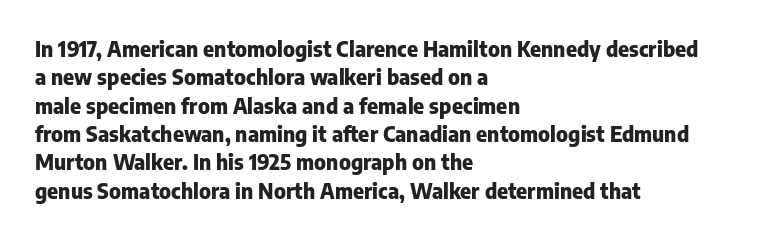
The image shows 21 px bold type, upright; set left-aligned, normal line spacing (1.35x), normal letter spacing, not underlined.
